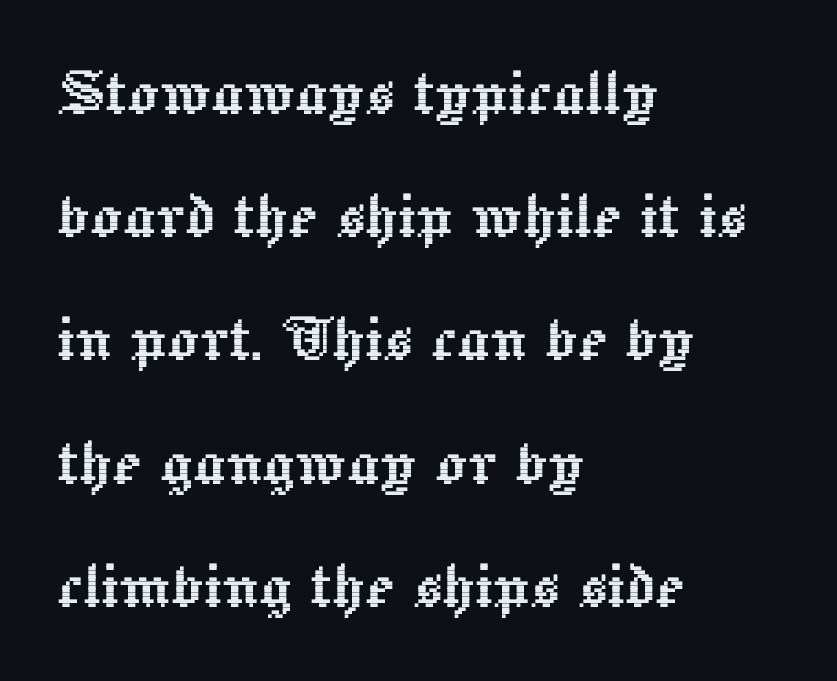
The image shows 77 px text type, upright; set left-aligned, normal line spacing (1.6x), normal letter spacing, not underlined; a medium x-height.
